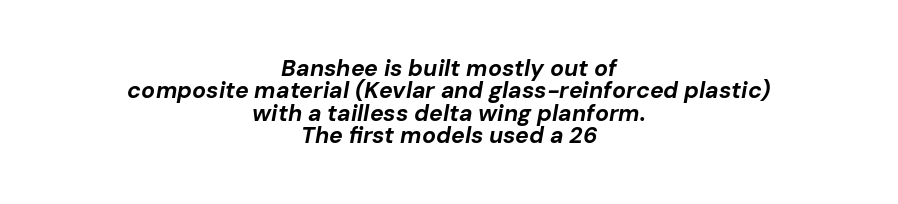
Q: Is the text bold? A: Yes.
Q: Is the text italic (slanted)? A: Yes, it leans right by about 10 degrees.
Q: Is the text underlined? A: No.
Q: How is the paragraph aligned? A: Centered.
Q: Is the spacing between letters normal or unusually wide? A: Normal.
Q: Is the spacing between lines tight, normal or loose? A: Tight.
